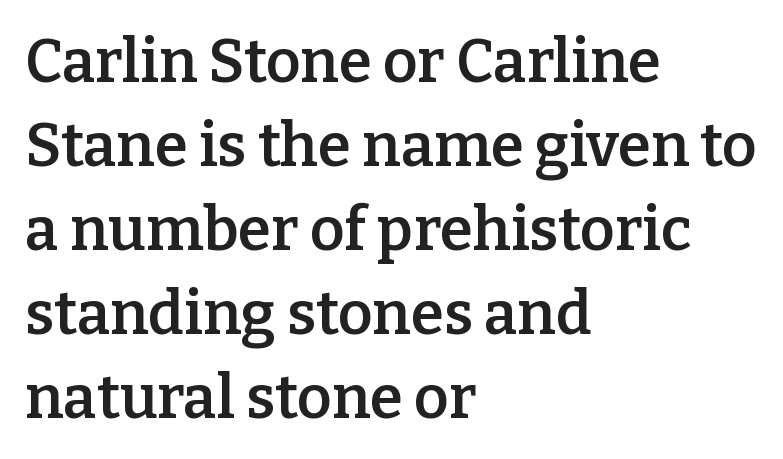
Q: Is the text bold? A: Semi-bold.
Q: Is the text italic (slanted)? A: No, it is upright.
Q: Is the typeface a serif or a sans-serif typeface? A: Serif.
Q: Is the text underlined? A: No.
Q: How is the paragraph aligned? A: Left-aligned.
Q: Is the spacing between letters normal or unusually wide? A: Normal.
Q: Is the spacing between lines tight, normal or loose? A: Normal.
Q: Width (condensed, normal, or wide)? A: Normal.
Q: Stroke contrast? A: Low.
Q: x-height? A: Medium.
Q: Monospaced? A: No.
